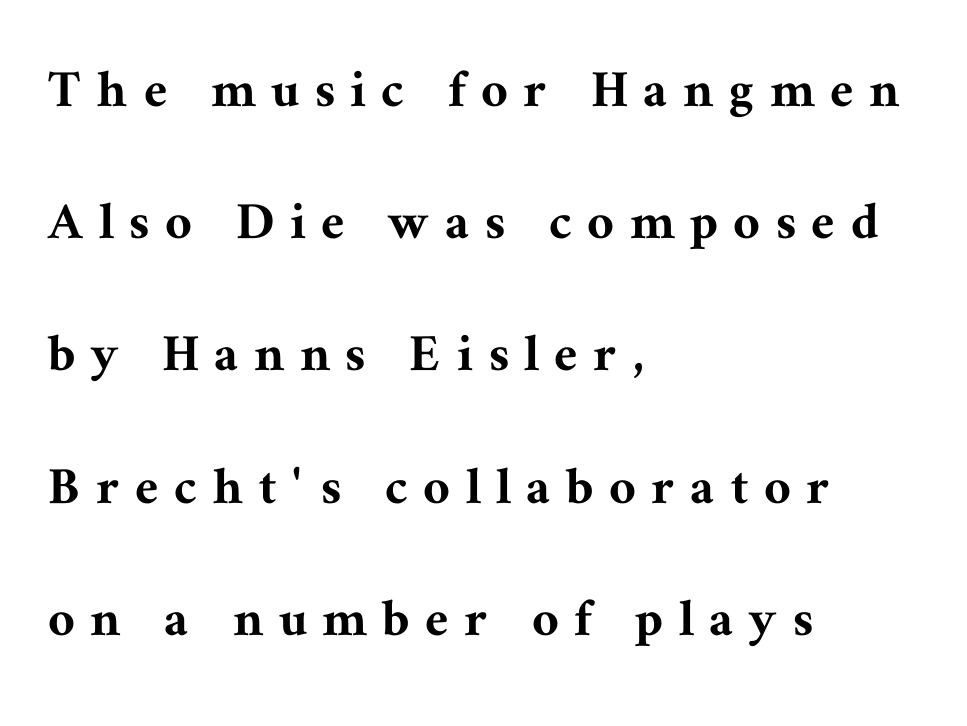
Q: Is the text italic (slanted)? A: No, it is upright.
Q: Is the typeface a serif or a sans-serif typeface? A: Serif.
Q: Is the text underlined? A: No.
Q: How is the paragraph aligned? A: Left-aligned.
Q: Is the spacing between letters normal or unusually wide? A: Unusually wide.
Q: Is the spacing between lines tight, normal or loose? A: Loose.
Q: Width (condensed, normal, or wide)? A: Normal.
Q: Stroke contrast? A: Medium.
Q: x-height? A: Medium.
Q: Monospaced? A: No.
